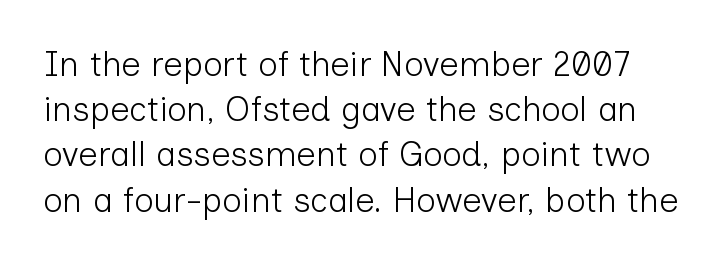
{"serif": "no", "italic": "no", "bold": "no", "weight": "light", "width": "normal", "stroke_contrast": "low", "x_height": "medium", "monospaced": "no", "underline": "no", "line_spacing": "normal", "line_spacing_ratio": 1.33, "letter_spacing": "normal", "letter_spacing_em": 0.0, "glyph_px": 34}
